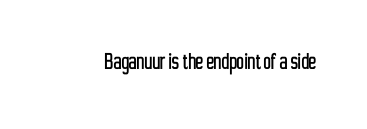
{"italic": "no", "underline": "no", "letter_spacing": "normal", "letter_spacing_em": 0.0, "glyph_px": 26}
